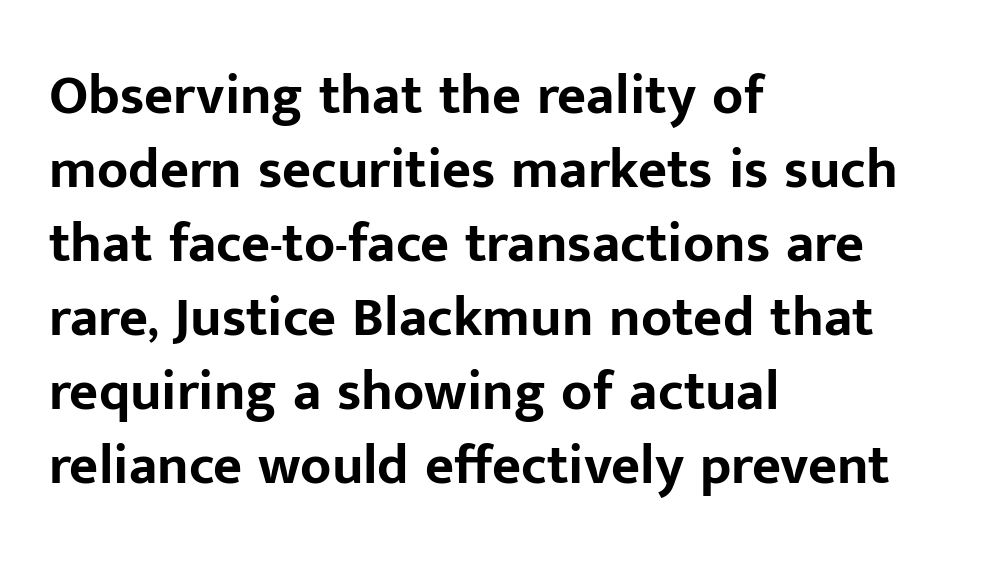
Q: Is the text bold? A: Yes.
Q: Is the text italic (slanted)? A: No, it is upright.
Q: Is the typeface a serif or a sans-serif typeface? A: Sans-serif.
Q: Is the text underlined? A: No.
Q: How is the paragraph aligned? A: Left-aligned.
Q: Is the spacing between letters normal or unusually wide? A: Normal.
Q: Is the spacing between lines tight, normal or loose? A: Normal.
Q: Width (condensed, normal, or wide)? A: Normal.
Q: Stroke contrast? A: Low.
Q: x-height? A: Medium.
Q: Monospaced? A: No.
